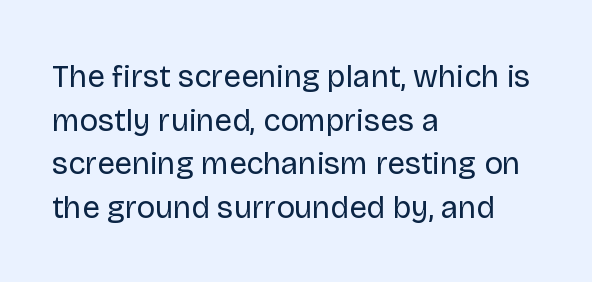
Weight: regular or lighter. Words appear dense and cohesive because spacing is normal. The setting favours the left margin, as ordinary paragraphs usually do. Whoever set this chose a conventional vertical rhythm. You could not count columns in this text — the font is proportionally spaced. The font family rendered here belongs to the sans-serif group.
